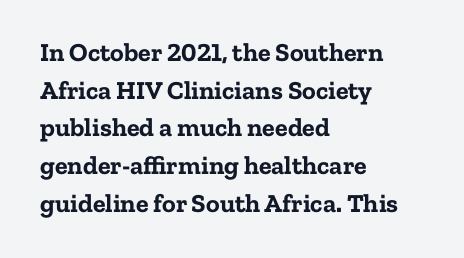
{"italic": "no", "bold": "yes", "underline": "no", "align": "left", "line_spacing": "normal", "line_spacing_ratio": 1.45, "letter_spacing": "normal", "letter_spacing_em": 0.0, "glyph_px": 26}
